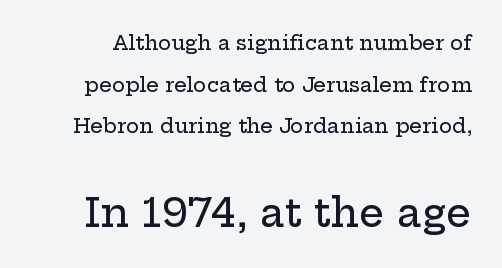
Rendered with straight, roman letterforms. These two chunks differ in scale, with the bottom chunk taking the larger measure. How would I describe the line gaps? Wide and relaxed. The text was rendered using a seriffed face with decorative stroke endings. What stands out about the letter spacing? Nothing — it is the standard amount. Descenders hang freely into open space.
